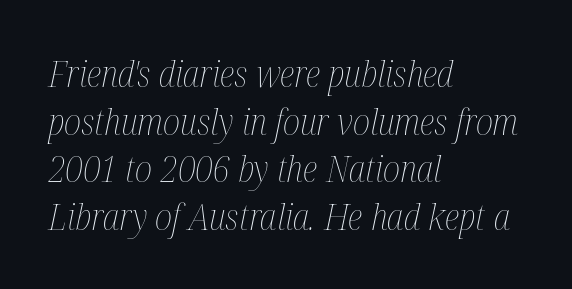
Q: Is the text bold? A: No.
Q: Is the text italic (slanted)? A: Yes, it leans right by about 12 degrees.
Q: Is the text underlined? A: No.
Q: How is the paragraph aligned? A: Left-aligned.
Q: Is the spacing between letters normal or unusually wide? A: Normal.
Q: Is the spacing between lines tight, normal or loose? A: Normal.
Q: Width (condensed, normal, or wide)? A: Condensed.
Q: Stroke contrast? A: Medium.
Q: x-height? A: Medium.
Q: Monospaced? A: No.
